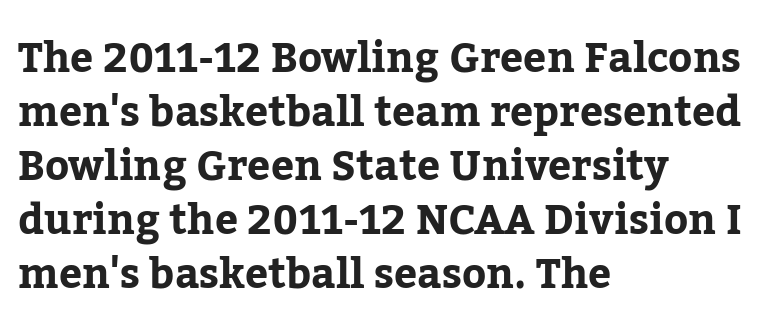
{"serif": "yes", "italic": "no", "bold": "yes", "weight": "bold", "width": "normal", "stroke_contrast": "low", "x_height": "medium", "monospaced": "no", "underline": "no", "align": "left", "line_spacing": "normal", "line_spacing_ratio": 1.32, "letter_spacing": "normal", "letter_spacing_em": 0.0, "glyph_px": 41}
